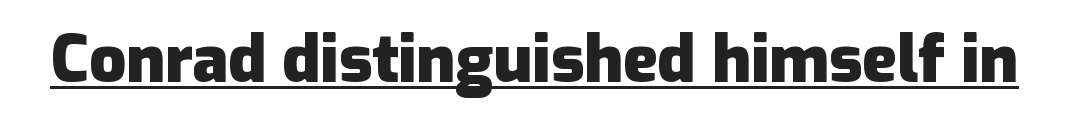
{"serif": "no", "italic": "no", "bold": "yes", "weight": "heavy", "width": "normal", "stroke_contrast": "low", "x_height": "medium", "monospaced": "no", "underline": "yes", "letter_spacing": "normal", "letter_spacing_em": 0.0, "glyph_px": 65}
